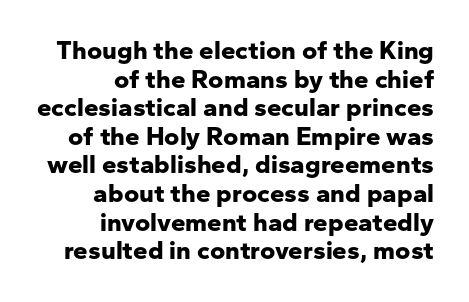
These lines carry a lot of weight — the face is fully bold. The space between consecutive lines is stingy. Students, note that the glyphs here touch the page at normal intervals. The space beneath each line is pristine and unruled. In CSS terms this would be text-align: right.
